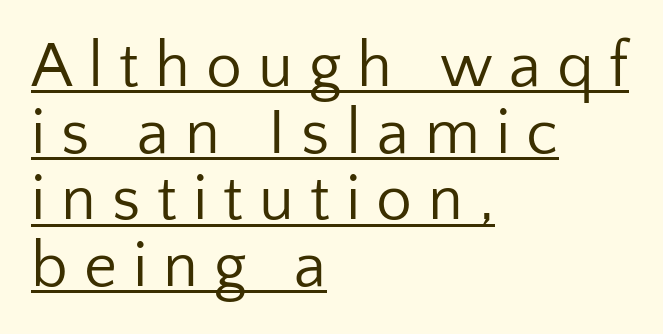
The image shows 64 px regular-weight sans-serif type, upright; set left-aligned, tight line spacing (1.04x), unusually wide letter spacing (+0.25 em), underlined; low stroke contrast and a medium x-height.
